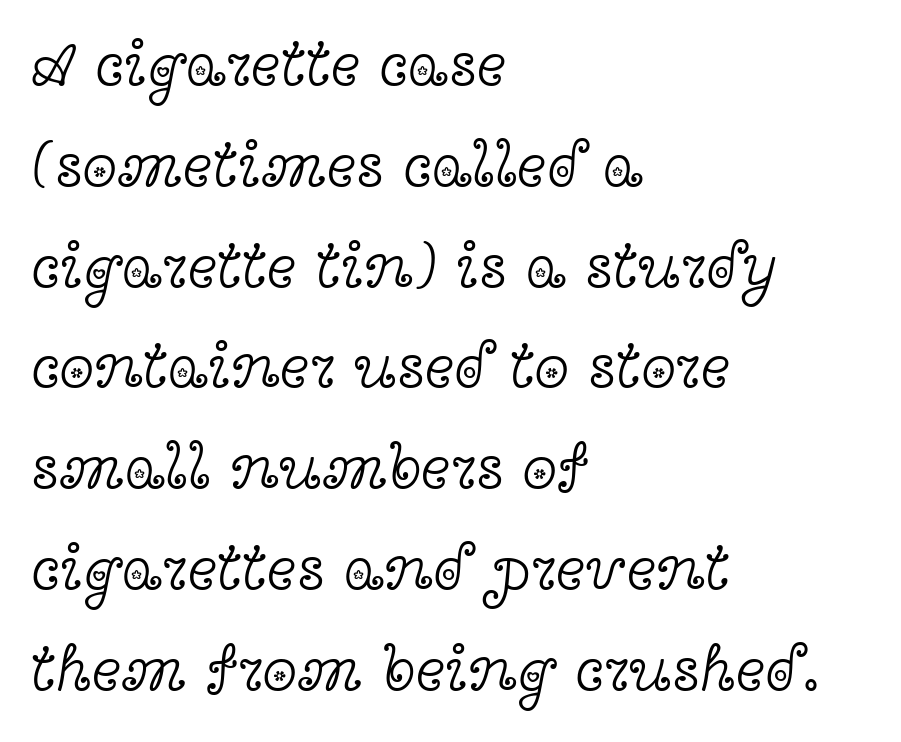
Do the characters align in a grid? No, the font is proportional. Typographically, this falls in the serif category. The passage shown is not bold in any degree. A roman cut, with each character standing at attention. Underlining? Definitely not there.
